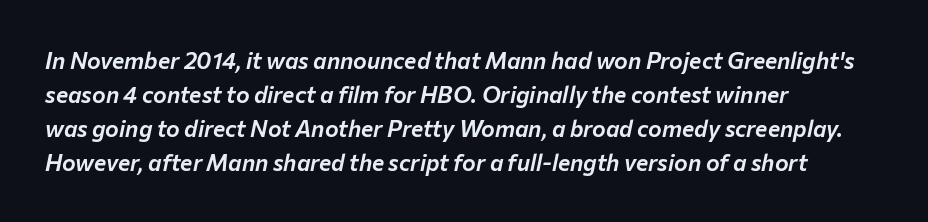
The image shows 23 px text type, italic (leaning right); set left-aligned, normal line spacing (1.48x), normal letter spacing, not underlined.
